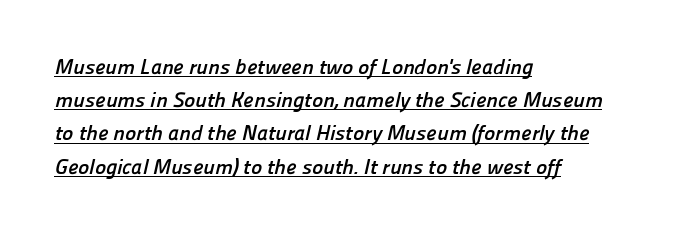
Nothing unusual about the tracking: characters are spaced as the font intends. Glance below the letters and you will spot a drawn line. Emphasis by weight is at full strength: bold. These lines sit exactly where default settings would place them. The compositor pushed each line to the left boundary.
